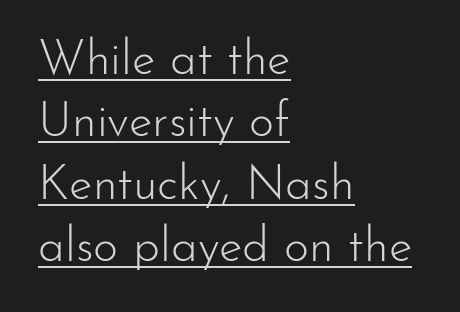
{"serif": "no", "italic": "no", "bold": "no", "weight": "light", "width": "normal", "stroke_contrast": "low", "x_height": "small", "monospaced": "no", "underline": "yes", "align": "left", "line_spacing": "normal", "line_spacing_ratio": 1.3, "letter_spacing": "normal", "letter_spacing_em": 0.0, "glyph_px": 48}
